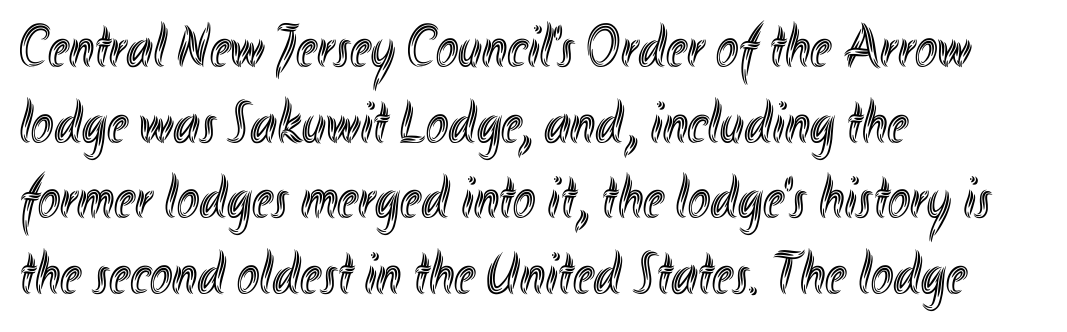
A student would call this left alignment; a typographer would say flush left, rag right. The passage shown has conventional tracking throughout. One glance says typical: line gaps are just what's usual. A bare baseline throughout the passage.
